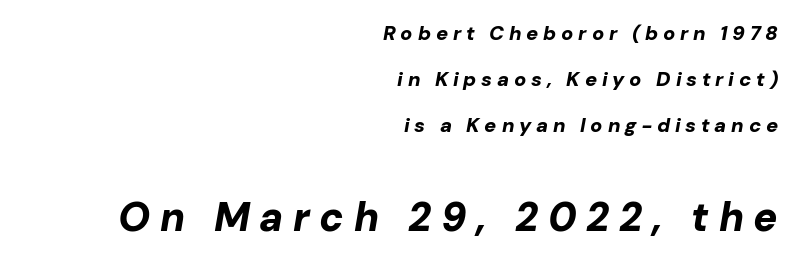
The image shows 40 px bold type, italic (leaning right); set right-aligned, loose line spacing (2.31x), unusually wide letter spacing (+0.24 em), not underlined; the second (bottom) block is 2.0x larger; low stroke contrast and a medium x-height.
